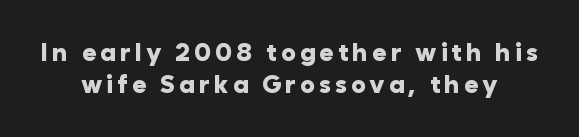
The rendering uses a moderate line-height, typical for paragraphs. Beneath every word, the page is bare. Heft: maximum for text — a bold. Upright lettering throughout.
